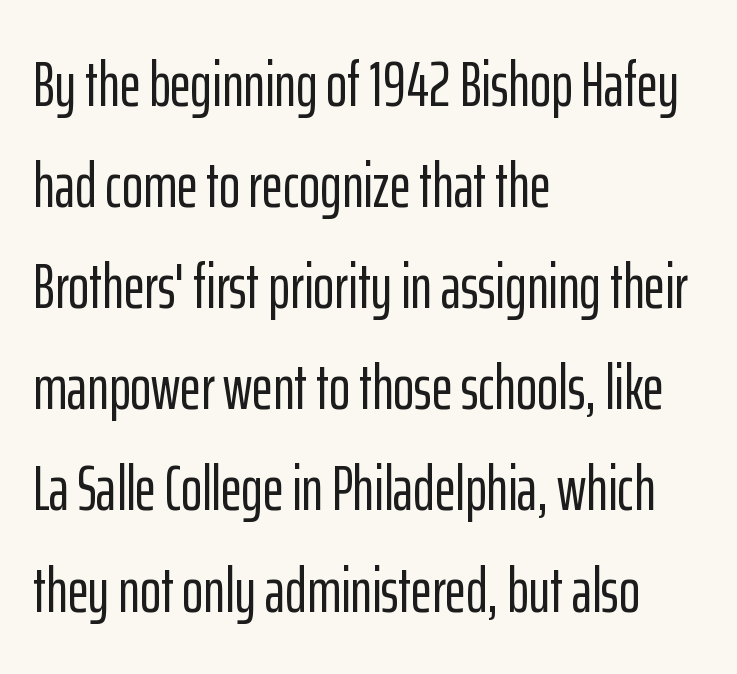
The image shows 64 px condensed sans-serif type, upright; set left-aligned, normal line spacing (1.58x), normal letter spacing, not underlined; low stroke contrast and a medium x-height.
